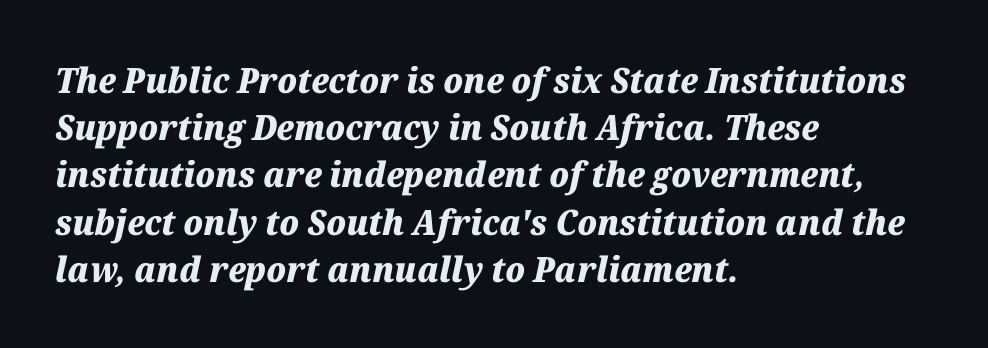
Q: Is the text bold? A: Yes.
Q: Is the text italic (slanted)? A: Yes, it leans right by about 12 degrees.
Q: Is the text underlined? A: No.
Q: How is the paragraph aligned? A: Left-aligned.
Q: Is the spacing between letters normal or unusually wide? A: Normal.
Q: Is the spacing between lines tight, normal or loose? A: Normal.
Q: Width (condensed, normal, or wide)? A: Normal.
Q: Stroke contrast? A: Medium.
Q: x-height? A: Medium.
Q: Monospaced? A: No.
